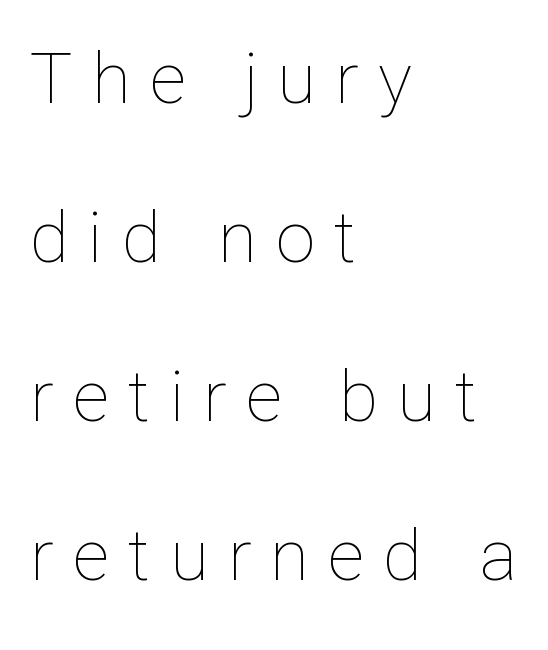
The block of text is sparse from top to bottom, with ample space between rows. Is there any slant? The stems are plumb. The passage is arranged the way most books set body copy — flush left. You could not count columns in this text — the font is proportionally spaced. Someone cranked the tracking dial way up on this one. The string is rendered with underlining switched off.
